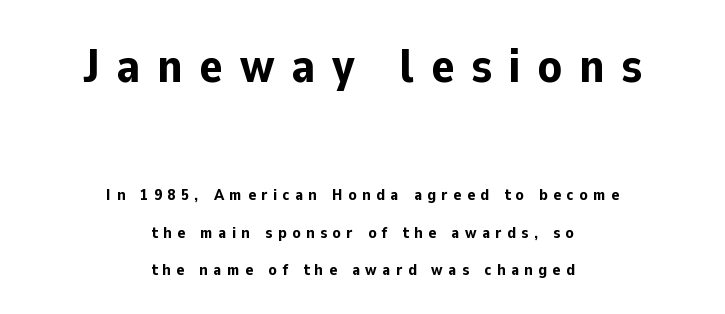
Q: Is the text bold? A: Yes.
Q: Is the text italic (slanted)? A: No, it is upright.
Q: Is the typeface a serif or a sans-serif typeface? A: Sans-serif.
Q: Is the text underlined? A: No.
Q: How is the paragraph aligned? A: Centered.
Q: Is the spacing between letters normal or unusually wide? A: Unusually wide.
Q: Is the spacing between lines tight, normal or loose? A: Loose.
Q: Which block of text is set in a larger size, the first (top) or the second (bottom)? A: The first (top) one.
Q: Width (condensed, normal, or wide)? A: Normal.
Q: Stroke contrast? A: Low.
Q: x-height? A: Medium.
Q: Monospaced? A: No.
